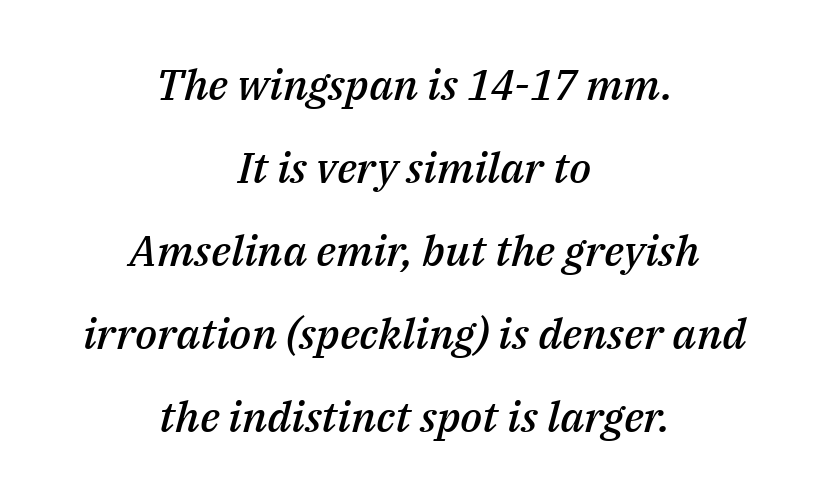
The image shows 43 px semibold type, italic (leaning right); set centered, loose line spacing (1.93x), normal letter spacing, not underlined; medium stroke contrast and a medium x-height.
